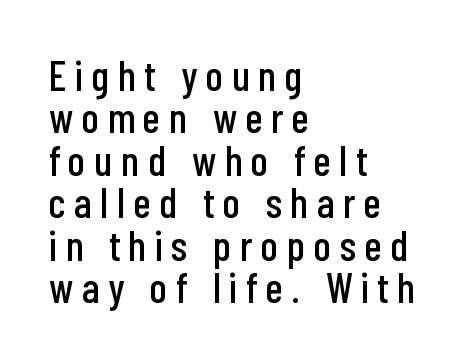
The letters advance in unequal steps, a hallmark of proportional type. The rendering shows plain stroke endings on the letterforms — a sans-serif design. Compared with typical body copy, the letter spacing here is much looser. Alignment: flush left. The vertical gap from one line to the next is small.
